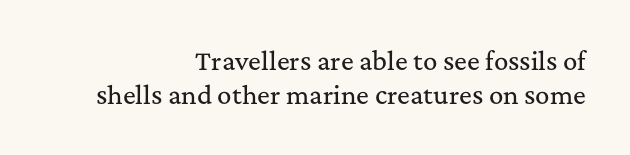
The rendering anchors every line to the right-hand side. Honestly, the letter spacing is just normal — you wouldn't notice it. In terms of leading, this rendering sits right in the middle. Check the space under the baseline: it is left empty. The lettering holds an erect, upright posture throughout.
